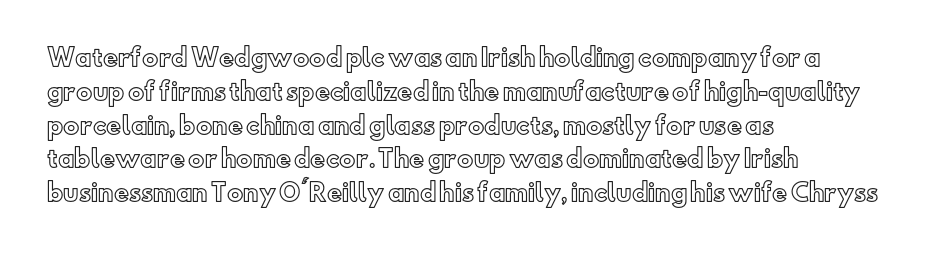
{"italic": "no", "underline": "no", "align": "left", "line_spacing": "normal", "line_spacing_ratio": 1.47, "letter_spacing": "normal", "letter_spacing_em": 0.0, "glyph_px": 23}
